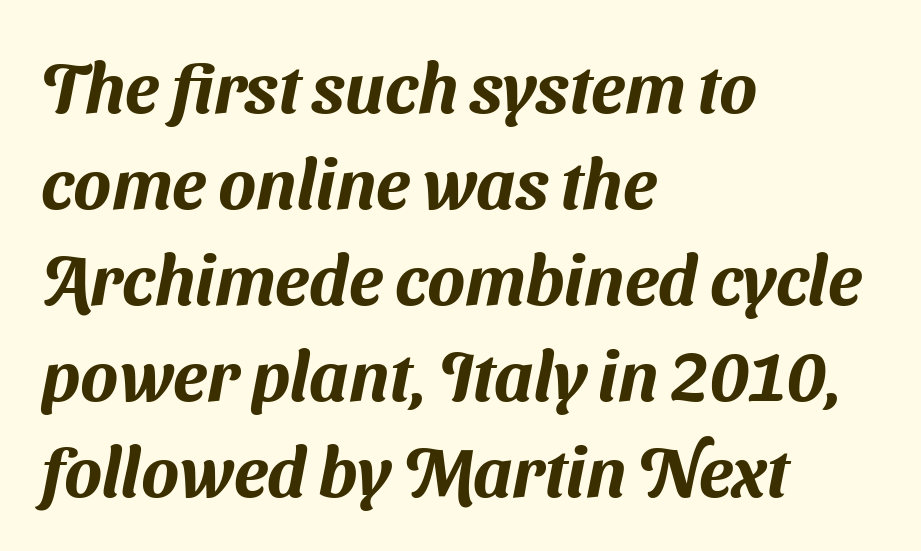
The image shows 70 px sans-serif type; set left-aligned, normal line spacing (1.37x), normal letter spacing, not underlined; medium stroke contrast and a medium x-height.
